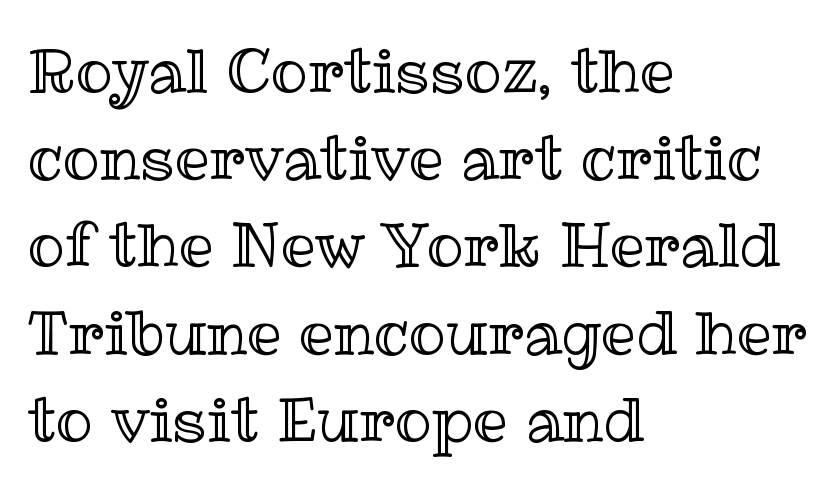
Words appear dense and cohesive because spacing is normal. Quick note: interline space is typical. These lines were composed using upright roman letters. Check under the words: just untouched page. Here the designer chose a conventional face with non-uniform glyph widths.
